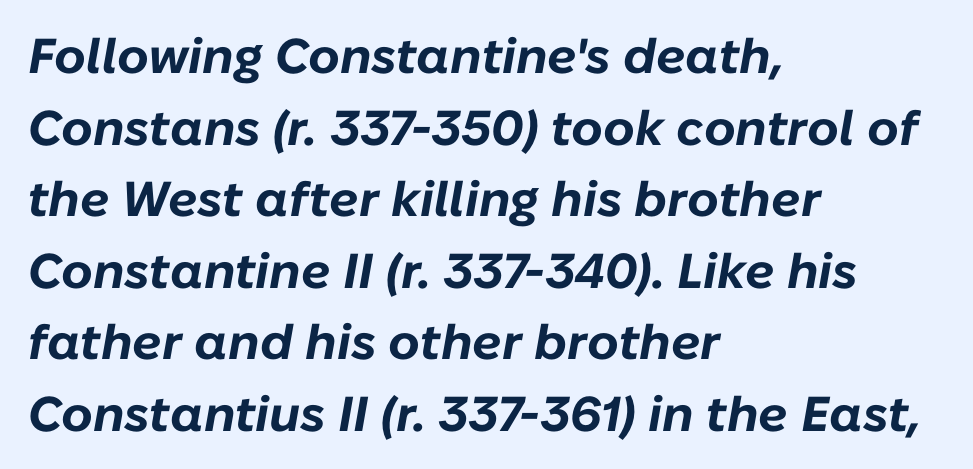
Here the glyphs are tracked normally, forming tight word shapes. The words here are not underlined. Left-aligned paragraph, ragged on the right. How heavy is the stroke? Heavy — this is a bold. Quick note: interline space is typical. The lettering tilts uniformly, giving the passage an italic look.
